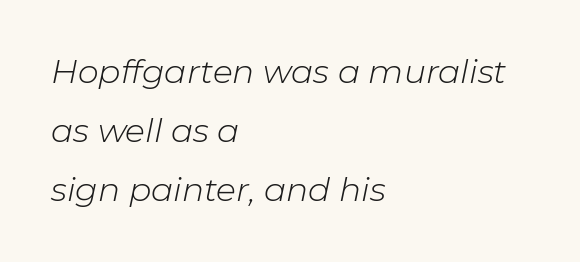
Q: Is the text bold? A: No.
Q: Is the text italic (slanted)? A: Yes, it leans right by about 11 degrees.
Q: Is the text underlined? A: No.
Q: How is the paragraph aligned? A: Left-aligned.
Q: Is the spacing between letters normal or unusually wide? A: Normal.
Q: Width (condensed, normal, or wide)? A: Normal.
Q: Stroke contrast? A: Low.
Q: x-height? A: Medium.
Q: Monospaced? A: No.
